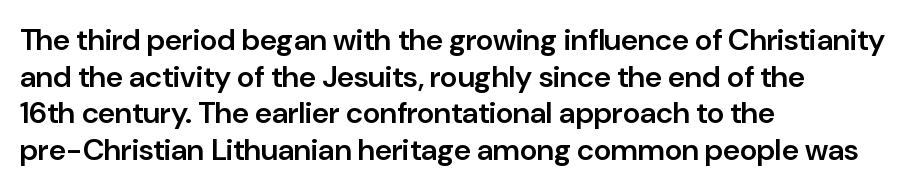
Q: Is the text bold? A: Semi-bold.
Q: Is the text italic (slanted)? A: No, it is upright.
Q: Is the typeface a serif or a sans-serif typeface? A: Sans-serif.
Q: Is the text underlined? A: No.
Q: How is the paragraph aligned? A: Left-aligned.
Q: Is the spacing between letters normal or unusually wide? A: Normal.
Q: Width (condensed, normal, or wide)? A: Normal.
Q: Stroke contrast? A: Low.
Q: x-height? A: Medium.
Q: Monospaced? A: No.
